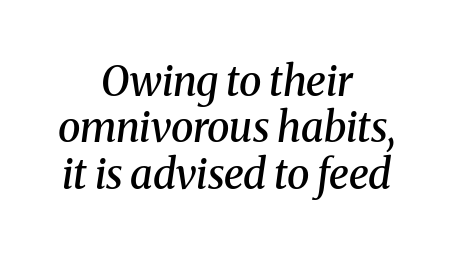
Q: Is the text bold? A: Semi-bold.
Q: Is the text italic (slanted)? A: Yes, it leans right by about 8 degrees.
Q: Is the typeface a serif or a sans-serif typeface? A: Serif.
Q: Is the text underlined? A: No.
Q: How is the paragraph aligned? A: Centered.
Q: Is the spacing between letters normal or unusually wide? A: Normal.
Q: Is the spacing between lines tight, normal or loose? A: Tight.
Q: Width (condensed, normal, or wide)? A: Normal.
Q: Stroke contrast? A: Medium.
Q: x-height? A: Medium.
Q: Monospaced? A: No.
